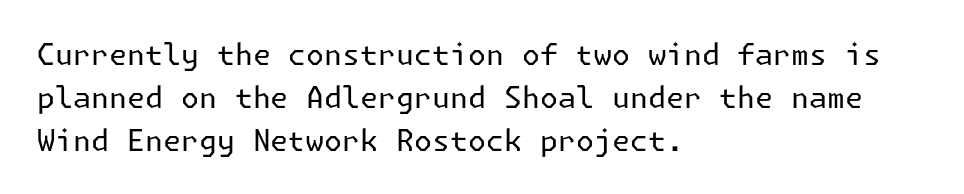
The image shows 29 px regular-weight sans-serif type, upright; set left-aligned, normal line spacing (1.48x), normal letter spacing, not underlined; low stroke contrast and a medium x-height.
